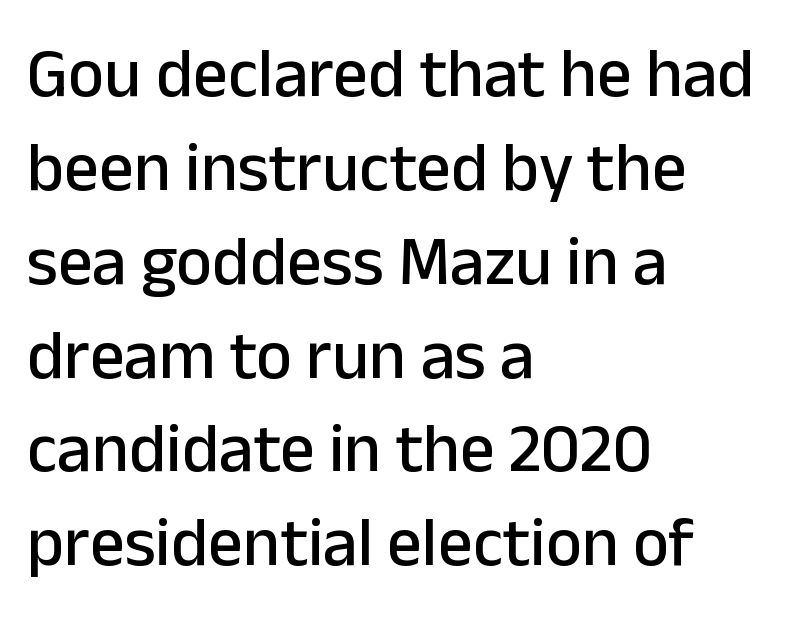
Q: Is the text italic (slanted)? A: No, it is upright.
Q: Is the typeface a serif or a sans-serif typeface? A: Sans-serif.
Q: Is the text underlined? A: No.
Q: How is the paragraph aligned? A: Left-aligned.
Q: Is the spacing between letters normal or unusually wide? A: Normal.
Q: Is the spacing between lines tight, normal or loose? A: Normal.
Q: Width (condensed, normal, or wide)? A: Normal.
Q: Stroke contrast? A: Low.
Q: x-height? A: Medium.
Q: Monospaced? A: No.
